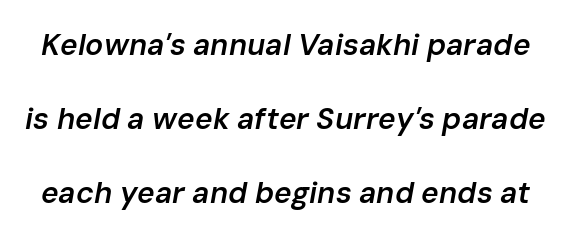
The image shows 30 px semibold type, italic (leaning right); set loose line spacing (2.46x), normal letter spacing, not underlined; low stroke contrast and a medium x-height.
